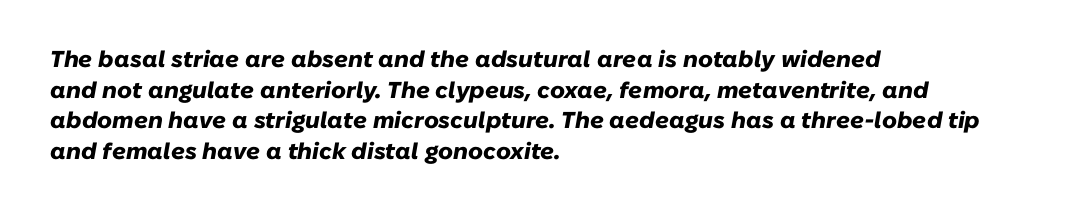
Glyph-to-glyph distance matches everyday printed text. Glance below the letters and you will spot only blank space. Bold? Absolutely — the strokes are thick and heavy. Casual observation: everything's shoved over to the left. One glance says typical: line gaps are just what's usual.
